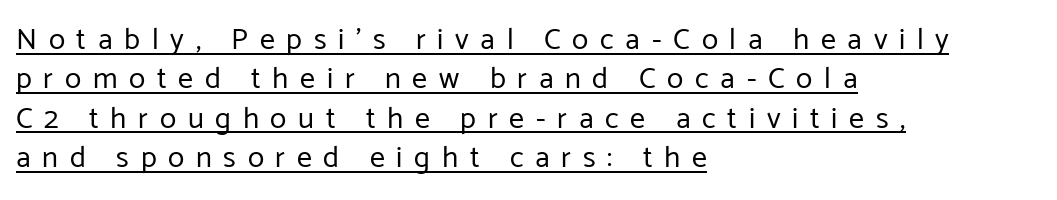
The image shows 30 px regular-weight sans-serif type, upright; set left-aligned, normal line spacing (1.31x), unusually wide letter spacing (+0.39 em), underlined; low stroke contrast and a medium x-height.
